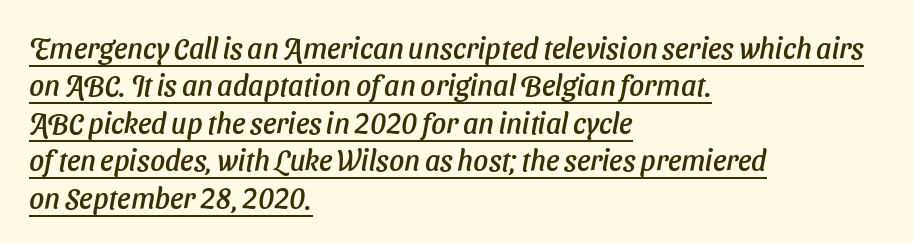
Q: Is the typeface a serif or a sans-serif typeface? A: Serif.
Q: Is the text underlined? A: Yes.
Q: How is the paragraph aligned? A: Left-aligned.
Q: Is the spacing between letters normal or unusually wide? A: Normal.
Q: Is the spacing between lines tight, normal or loose? A: Normal.
Q: Width (condensed, normal, or wide)? A: Normal.
Q: Stroke contrast? A: Low.
Q: x-height? A: Medium.
Q: Monospaced? A: No.
